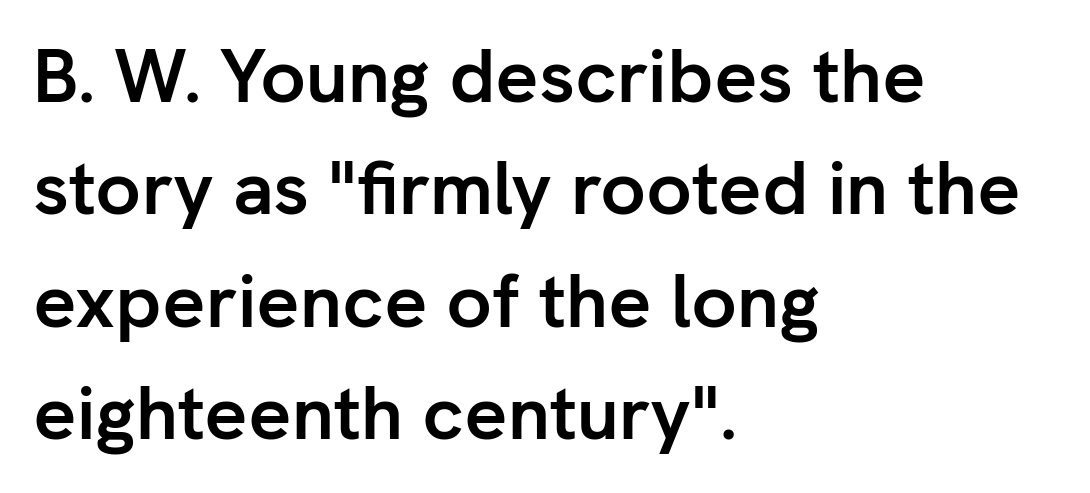
Q: Is the text bold? A: Yes.
Q: Is the text italic (slanted)? A: No, it is upright.
Q: Is the typeface a serif or a sans-serif typeface? A: Sans-serif.
Q: Is the text underlined? A: No.
Q: How is the paragraph aligned? A: Left-aligned.
Q: Is the spacing between letters normal or unusually wide? A: Normal.
Q: Is the spacing between lines tight, normal or loose? A: Normal.
Q: Width (condensed, normal, or wide)? A: Normal.
Q: Stroke contrast? A: Low.
Q: x-height? A: Medium.
Q: Monospaced? A: No.
